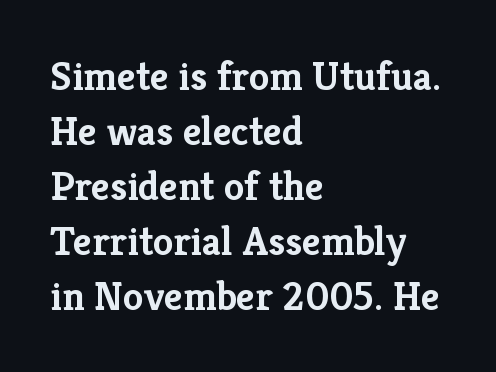
Q: Is the text bold? A: Yes.
Q: Is the text italic (slanted)? A: No, it is upright.
Q: Is the typeface a serif or a sans-serif typeface? A: Serif.
Q: Is the text underlined? A: No.
Q: How is the paragraph aligned? A: Left-aligned.
Q: Is the spacing between letters normal or unusually wide? A: Normal.
Q: Is the spacing between lines tight, normal or loose? A: Normal.
Q: Width (condensed, normal, or wide)? A: Normal.
Q: Stroke contrast? A: Low.
Q: x-height? A: Medium.
Q: Monospaced? A: No.
